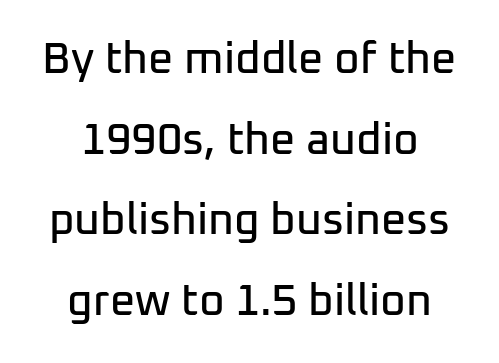
{"serif": "no", "italic": "no", "width": "normal", "stroke_contrast": "low", "x_height": "medium", "monospaced": "no", "underline": "no", "line_spacing_ratio": 1.83, "letter_spacing": "normal", "letter_spacing_em": 0.0, "glyph_px": 44}
